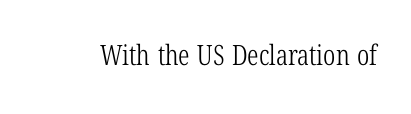
{"serif": "yes", "italic": "no", "bold": "no", "weight": "light", "width": "condensed", "stroke_contrast": "low", "x_height": "medium", "monospaced": "no", "underline": "no", "letter_spacing": "normal", "letter_spacing_em": 0.0, "glyph_px": 28}
